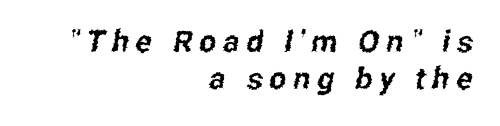
The image shows 30 px condensed sans-serif type; set right-aligned, line spacing 1.23x, unusually wide letter spacing (+0.23 em), not underlined; low stroke contrast and a medium x-height.
